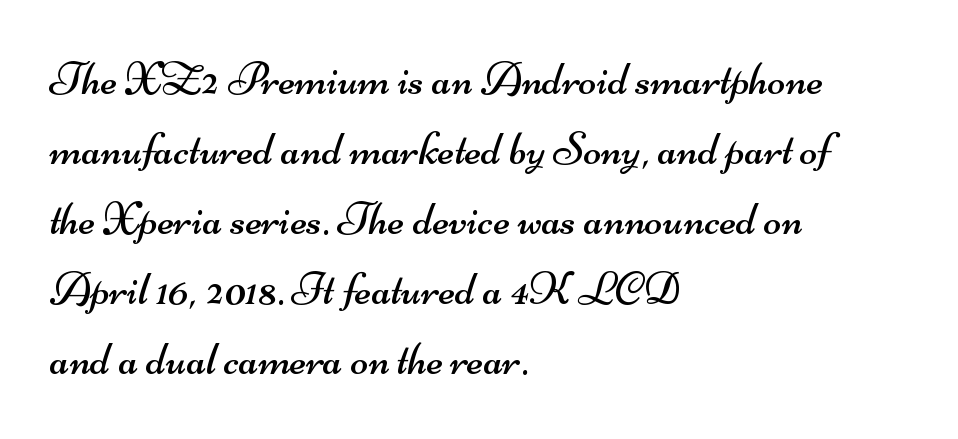
The image shows 47 px regular-weight, wide sans-serif type; set left-aligned, normal line spacing (1.49x), normal letter spacing, not underlined; medium stroke contrast and a small x-height.
